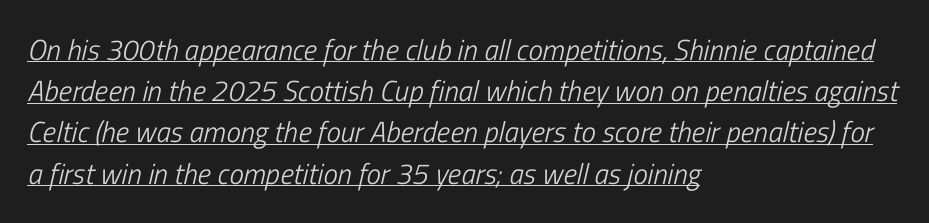
Q: Is the text bold? A: No.
Q: Is the text italic (slanted)? A: Yes, it leans right by about 13 degrees.
Q: Is the text underlined? A: Yes.
Q: How is the paragraph aligned? A: Left-aligned.
Q: Is the spacing between letters normal or unusually wide? A: Normal.
Q: Is the spacing between lines tight, normal or loose? A: Normal.
Q: Width (condensed, normal, or wide)? A: Condensed.
Q: Stroke contrast? A: Low.
Q: x-height? A: Medium.
Q: Monospaced? A: No.
